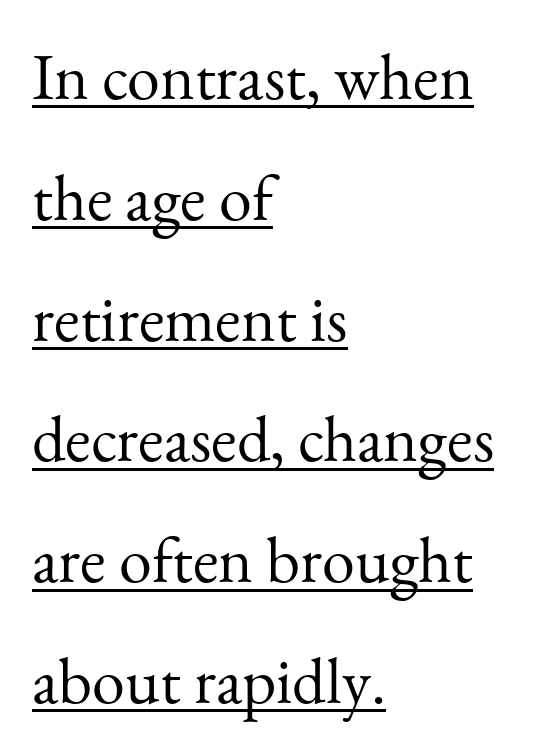
The text was rendered using a seriffed face with decorative stroke endings. This sample uses plain, unmodified letter spacing. The letters stand upright; this is a roman face. A classic flush-left, rag-right setting is used for this passage. Has an underline been added? It has.
